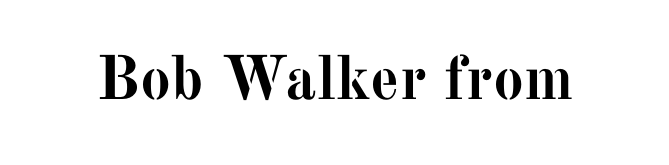
The image shows 62 px semibold serif type, upright; set normal letter spacing, not underlined; medium stroke contrast and a medium x-height.
